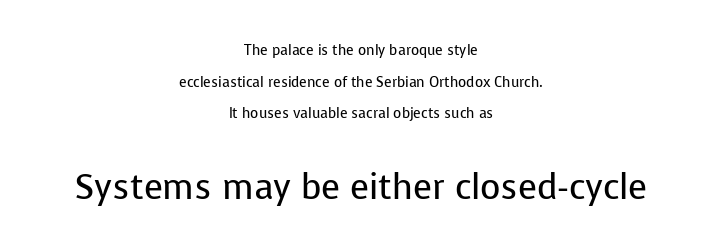
{"serif": "no", "italic": "no", "bold": "no", "weight": "regular", "width": "normal", "stroke_contrast": "low", "x_height": "medium", "monospaced": "no", "underline": "no", "align": "center", "line_spacing": "loose", "line_spacing_ratio": 2.26, "letter_spacing": "normal", "letter_spacing_em": 0.0, "larger_block": "second", "size_ratio": 2.5, "glyph_px": 35}
